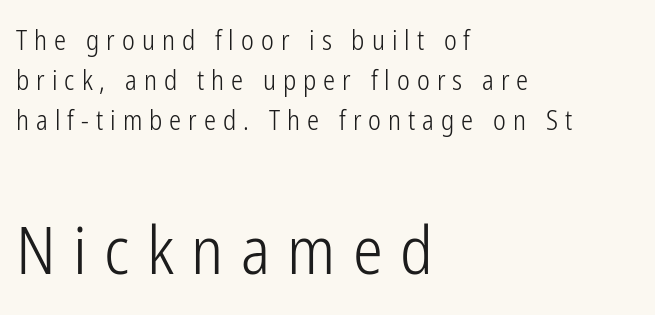
{"serif": "no", "italic": "no", "bold": "no", "weight": "light", "width": "condensed", "stroke_contrast": "low", "x_height": "medium", "monospaced": "no", "underline": "no", "align": "left", "line_spacing": "normal", "line_spacing_ratio": 1.49, "letter_spacing": "wide", "letter_spacing_em": 0.26, "larger_block": "second", "size_ratio": 2.48, "glyph_px": 67}
